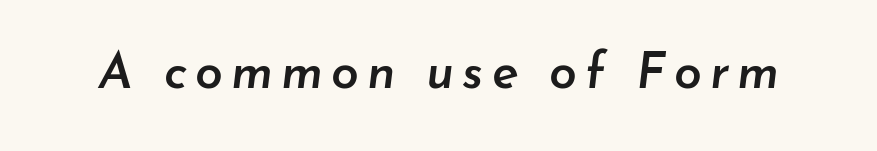
{"italic": "yes", "lean": "right", "slant_degrees": 7, "bold": "semi", "weight": "semibold", "width": "normal", "stroke_contrast": "low", "x_height": "small", "monospaced": "no", "underline": "no", "glyph_px": 50}
